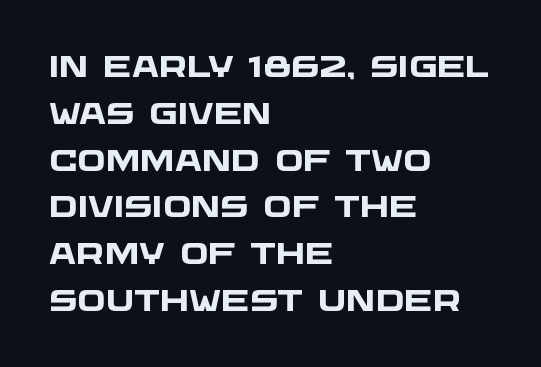
The image shows 30 px heavy, wide sans-serif type; set left-aligned, normal line spacing (1.56x), normal letter spacing, not underlined; low stroke contrast and a large x-height.
